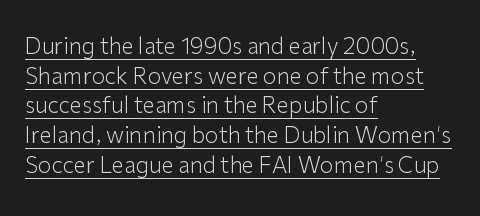
{"italic": "no", "bold": "no", "underline": "yes", "align": "left", "line_spacing": "normal", "line_spacing_ratio": 1.35, "letter_spacing": "normal", "letter_spacing_em": 0.0, "glyph_px": 22}
